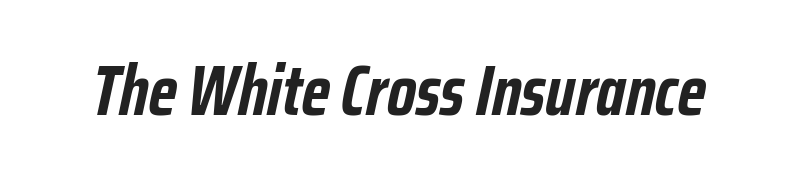
{"italic": "yes", "lean": "right", "slant_degrees": 12, "bold": "yes", "weight": "semibold", "width": "condensed", "stroke_contrast": "low", "x_height": "medium", "monospaced": "no", "underline": "no", "letter_spacing": "normal", "letter_spacing_em": 0.0, "glyph_px": 71}
